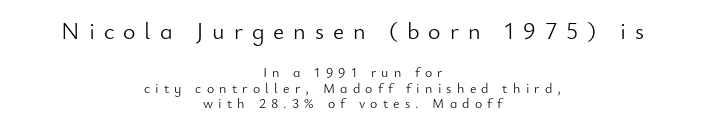
{"italic": "no", "bold": "no", "underline": "no", "align": "center", "line_spacing": "tight", "line_spacing_ratio": 1.14, "letter_spacing": "wide", "letter_spacing_em": 0.37, "larger_block": "first", "size_ratio": 1.71, "glyph_px": 24}
